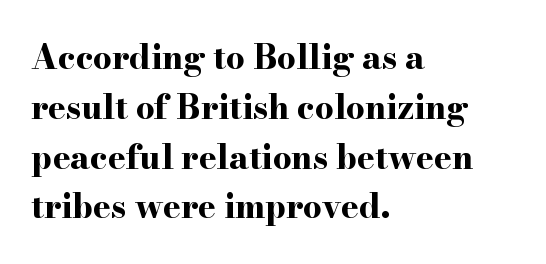
The image shows 33 px bold, wide serif type, upright; set left-aligned, normal line spacing (1.51x), normal letter spacing, not underlined; high stroke contrast and a small x-height.
